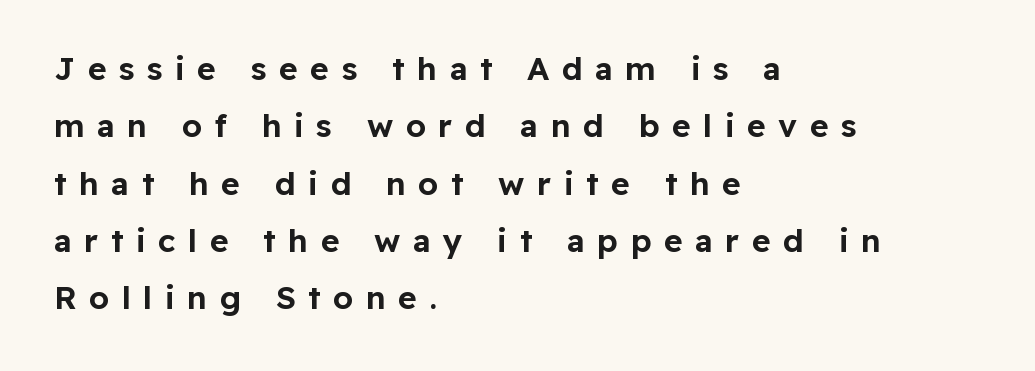
Q: Is the text italic (slanted)? A: No, it is upright.
Q: Is the typeface a serif or a sans-serif typeface? A: Sans-serif.
Q: Is the text underlined? A: No.
Q: How is the paragraph aligned? A: Left-aligned.
Q: Is the spacing between letters normal or unusually wide? A: Unusually wide.
Q: Width (condensed, normal, or wide)? A: Normal.
Q: Stroke contrast? A: Low.
Q: x-height? A: Medium.
Q: Monospaced? A: No.
